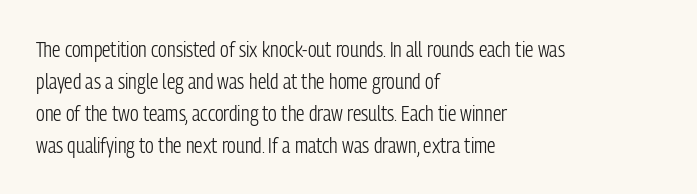
Q: Is the text bold? A: No.
Q: Is the text italic (slanted)? A: No, it is upright.
Q: Is the text underlined? A: No.
Q: How is the paragraph aligned? A: Left-aligned.
Q: Is the spacing between letters normal or unusually wide? A: Normal.
Q: Is the spacing between lines tight, normal or loose? A: Normal.
